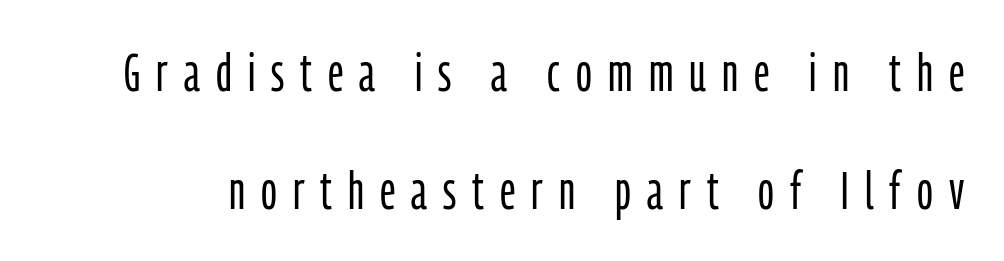
Q: Is the text bold? A: No.
Q: Is the text italic (slanted)? A: No, it is upright.
Q: Is the typeface a serif or a sans-serif typeface? A: Sans-serif.
Q: Is the text underlined? A: No.
Q: Is the spacing between letters normal or unusually wide? A: Unusually wide.
Q: Is the spacing between lines tight, normal or loose? A: Loose.
Q: Width (condensed, normal, or wide)? A: Condensed.
Q: Stroke contrast? A: Low.
Q: x-height? A: Medium.
Q: Monospaced? A: No.
